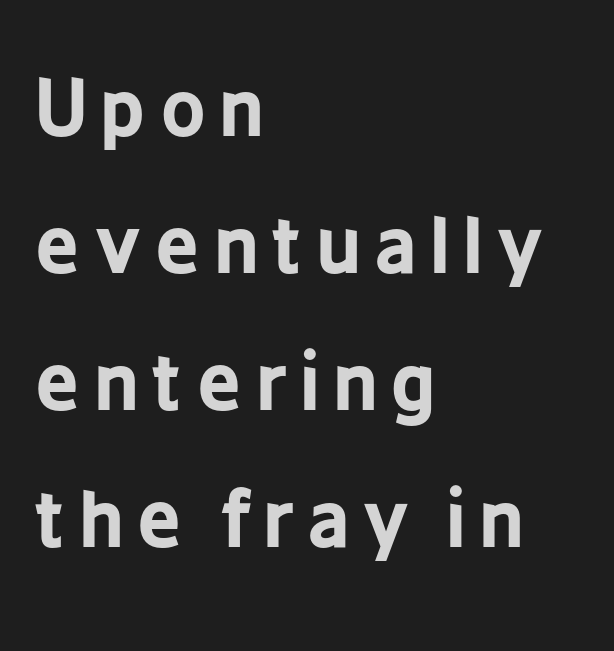
A sans-serif font was chosen for this passage. Note the varied advance widths — an 'i' is clearly narrower than an 'm'. The lettering holds an erect, upright posture throughout. Descender tails drop into unmarked territory.
